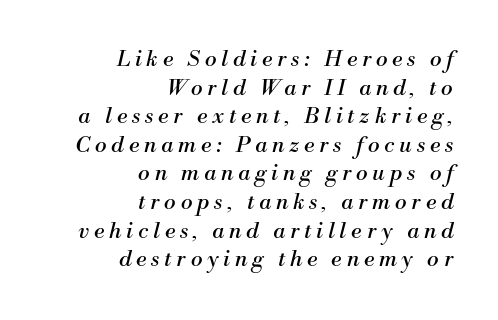
Q: Is the text bold? A: No.
Q: Is the text italic (slanted)? A: Yes, it leans right by about 13 degrees.
Q: Is the text underlined? A: No.
Q: How is the paragraph aligned? A: Right-aligned.
Q: Is the spacing between letters normal or unusually wide? A: Unusually wide.
Q: Is the spacing between lines tight, normal or loose? A: Normal.
